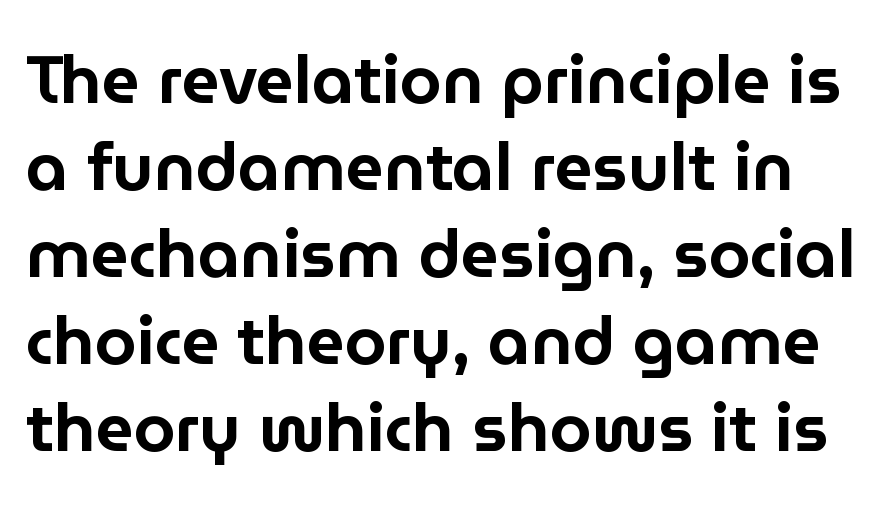
Q: Is the text italic (slanted)? A: No, it is upright.
Q: Is the typeface a serif or a sans-serif typeface? A: Sans-serif.
Q: Is the text underlined? A: No.
Q: Is the spacing between letters normal or unusually wide? A: Normal.
Q: Is the spacing between lines tight, normal or loose? A: Normal.
Q: Width (condensed, normal, or wide)? A: Normal.
Q: Stroke contrast? A: Low.
Q: x-height? A: Medium.
Q: Monospaced? A: No.
